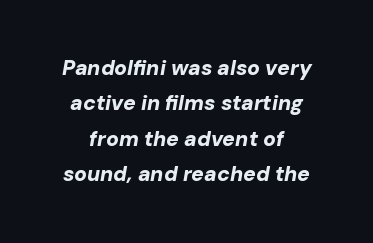
How would I describe the line gaps? Plain and ordinary. In terms of posture, this sample is oblique. Any mark beneath the type? The region is blank. Caption: multi-line text, centered on the measure. Is the type bold? Yes — the strokes are clearly thick and heavy.
